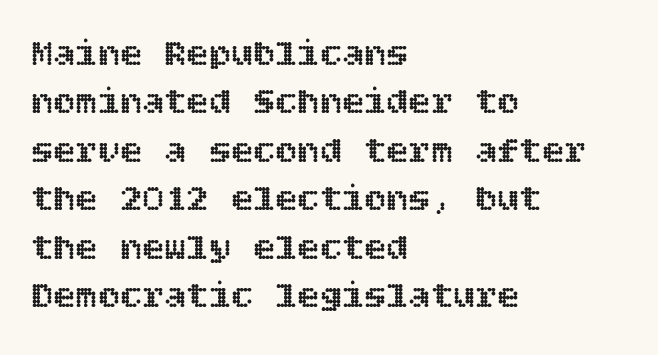
Q: Is the text italic (slanted)? A: No, it is upright.
Q: Is the text underlined? A: No.
Q: How is the paragraph aligned? A: Left-aligned.
Q: Is the spacing between letters normal or unusually wide? A: Normal.
Q: Is the spacing between lines tight, normal or loose? A: Normal.
Q: Width (condensed, normal, or wide)? A: Normal.
Q: x-height? A: Large.
